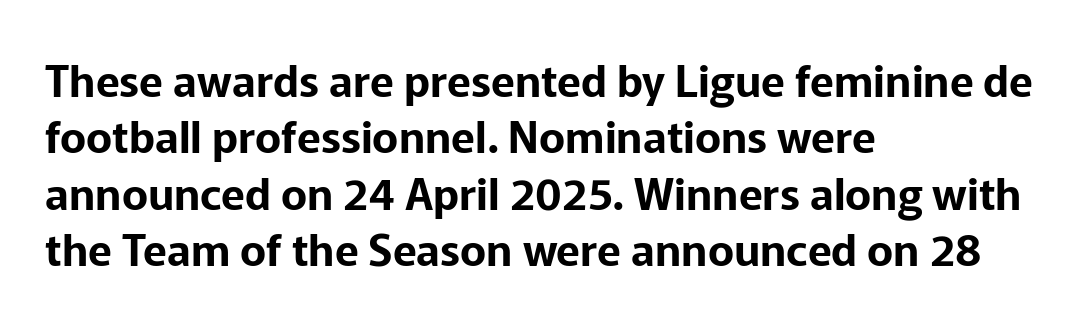
The image shows 44 px sans-serif type, upright; set left-aligned, normal line spacing (1.28x), normal letter spacing, not underlined; low stroke contrast and a medium x-height.
